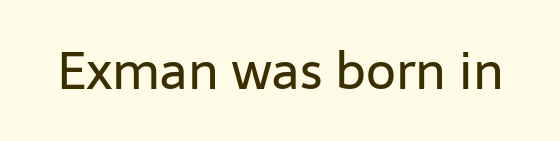
The image shows 52 px regular-weight sans-serif type, upright; set normal letter spacing, not underlined; low stroke contrast and a medium x-height.
